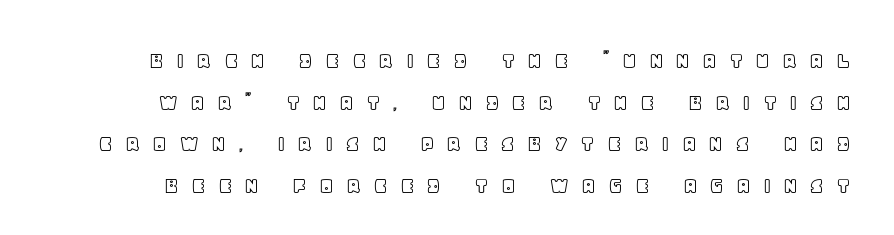
Q: Is the text italic (slanted)? A: No, it is upright.
Q: Is the text underlined? A: No.
Q: Is the spacing between letters normal or unusually wide? A: Unusually wide.
